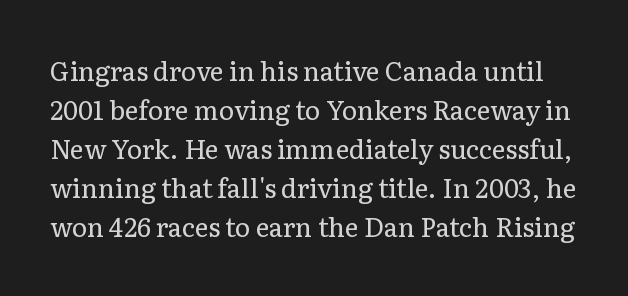
The image shows 26 px text type, upright; set normal line spacing (1.5x), normal letter spacing, not underlined.
